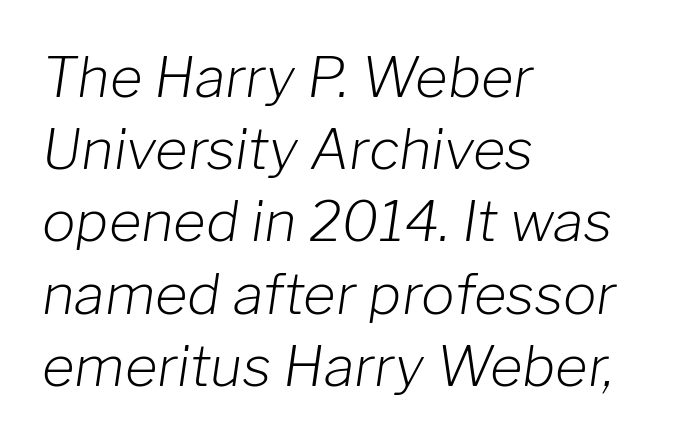
The weight would be labelled regular, book, light, or lighter still. Line starts are locked; line ends wander. The zone under the glyphs is completely vacant. Interline gaps are of average width in this sample. Think of a printed novel: that variable character pitch is what you see here. The face used here is rendered with its standard letterfit.
